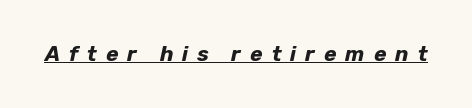
The image shows 21 px bold type, italic (leaning right); set unusually wide letter spacing (+0.43 em), underlined.
